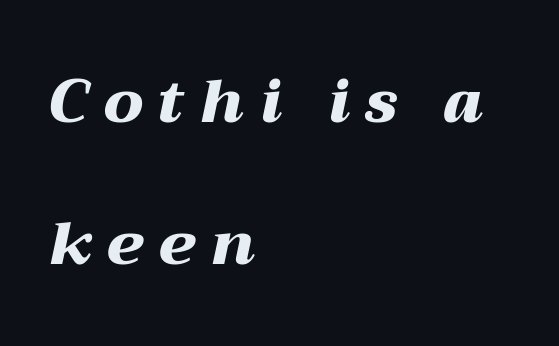
Q: Is the text bold? A: Yes.
Q: Is the text italic (slanted)? A: Yes, it leans right by about 12 degrees.
Q: Is the text underlined? A: No.
Q: How is the paragraph aligned? A: Left-aligned.
Q: Is the spacing between letters normal or unusually wide? A: Unusually wide.
Q: Is the spacing between lines tight, normal or loose? A: Loose.
Q: Width (condensed, normal, or wide)? A: Wide.
Q: Stroke contrast? A: Medium.
Q: x-height? A: Medium.
Q: Monospaced? A: No.
